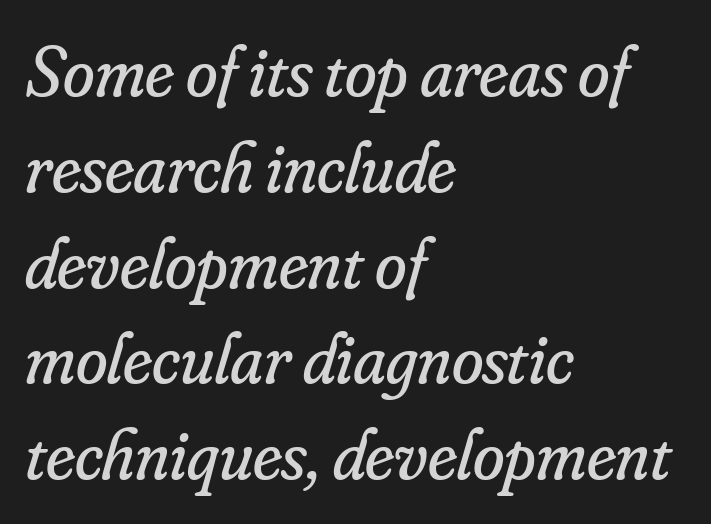
Q: Is the text bold? A: No.
Q: Is the text italic (slanted)? A: Yes, it leans right by about 16 degrees.
Q: Is the typeface a serif or a sans-serif typeface? A: Serif.
Q: Is the text underlined? A: No.
Q: How is the paragraph aligned? A: Left-aligned.
Q: Is the spacing between letters normal or unusually wide? A: Normal.
Q: Is the spacing between lines tight, normal or loose? A: Normal.
Q: Width (condensed, normal, or wide)? A: Normal.
Q: Stroke contrast? A: Low.
Q: x-height? A: Small.
Q: Monospaced? A: No.
